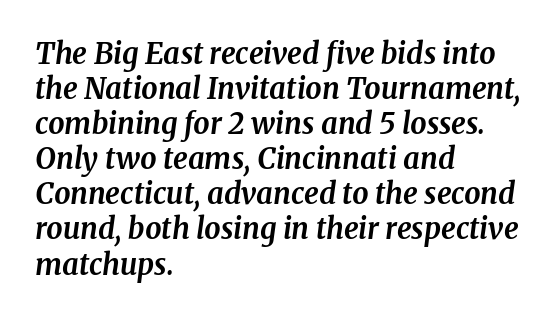
{"serif": "yes", "italic": "yes", "lean": "right", "slant_degrees": 8, "bold": "yes", "weight": "bold", "width": "normal", "stroke_contrast": "medium", "x_height": "medium", "monospaced": "no", "underline": "no", "align": "left", "line_spacing_ratio": 1.21, "letter_spacing": "normal", "letter_spacing_em": 0.0, "glyph_px": 29}
